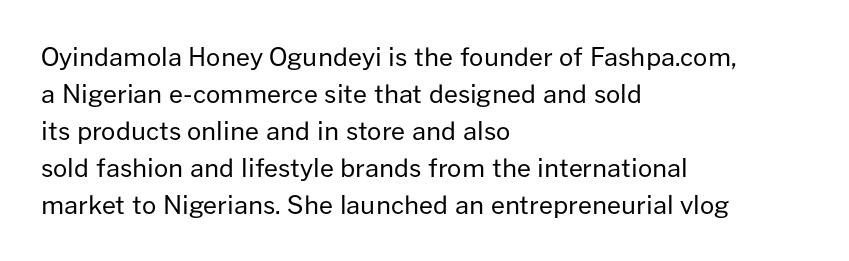
{"italic": "no", "bold": "no", "underline": "no", "align": "left", "line_spacing": "normal", "line_spacing_ratio": 1.48, "letter_spacing": "normal", "letter_spacing_em": 0.0, "glyph_px": 25}
